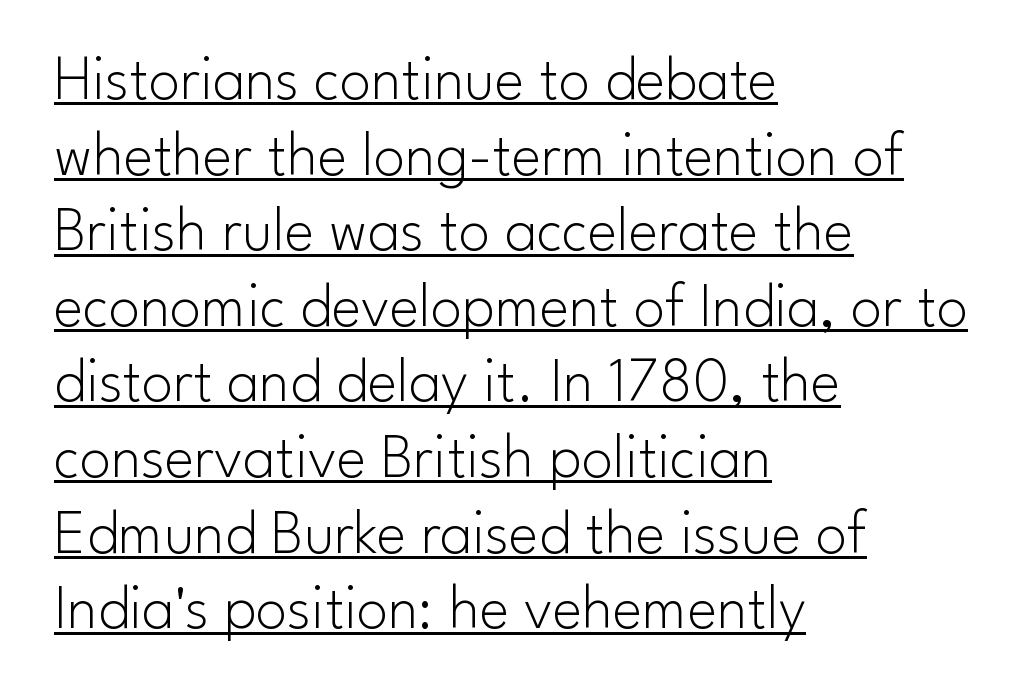
{"serif": "no", "italic": "no", "bold": "no", "weight": "light", "width": "normal", "stroke_contrast": "low", "x_height": "small", "monospaced": "no", "underline": "yes", "align": "left", "line_spacing_ratio": 1.2, "letter_spacing": "normal", "letter_spacing_em": 0.0, "glyph_px": 63}
